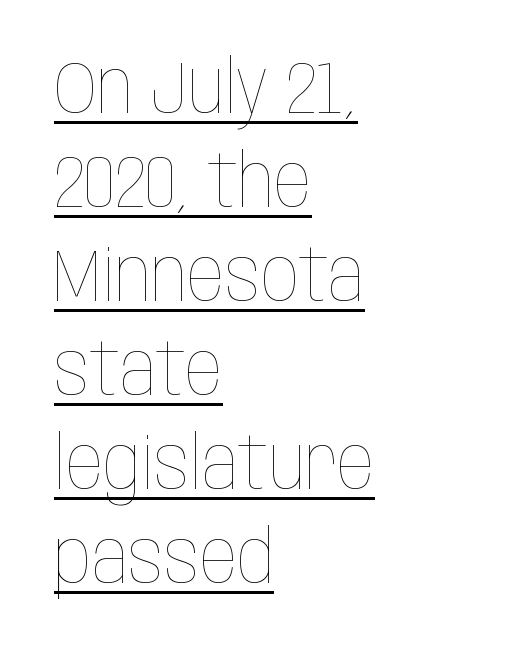
The image shows 74 px thin, condensed type, upright; set left-aligned, normal line spacing (1.27x), normal letter spacing, underlined; low stroke contrast and a large x-height.
